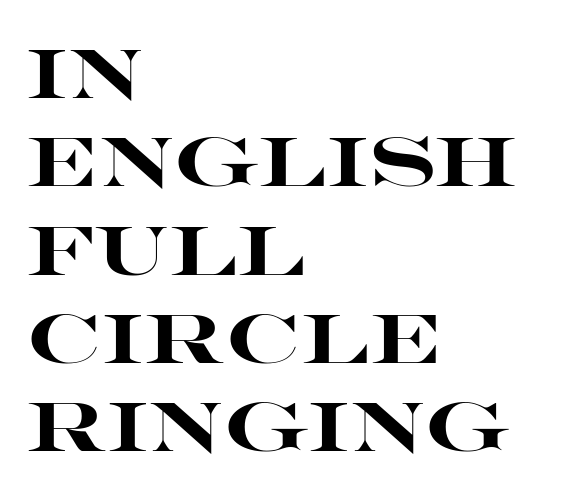
Posture: upright roman. I'd describe the lettering as bold — thick and assertive. Nothing unusual about the tracking: characters are spaced as the font intends. Spacing verdict: proportional, widths tailored to each character. The compositor pushed each line to the left boundary.
